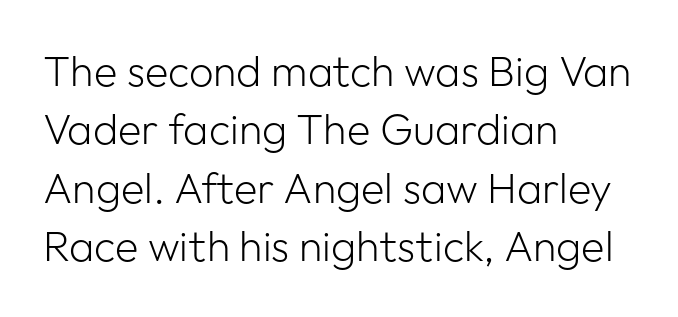
Think of a printed novel: that variable character pitch is what you see here. Nothing sits at the stroke ends, so this counts as sans-serif. Each stroke keeps to a modest, everyday thickness or less. The zone under the glyphs is completely vacant. The lettering holds an erect, upright posture throughout.
